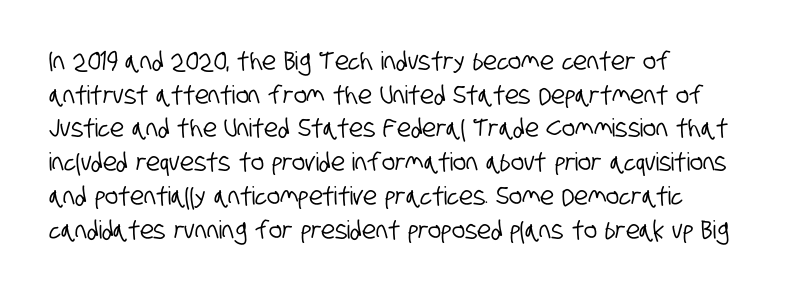
{"underline": "no", "align": "left", "line_spacing": "normal", "line_spacing_ratio": 1.35, "letter_spacing": "normal", "letter_spacing_em": 0.0, "glyph_px": 25}
